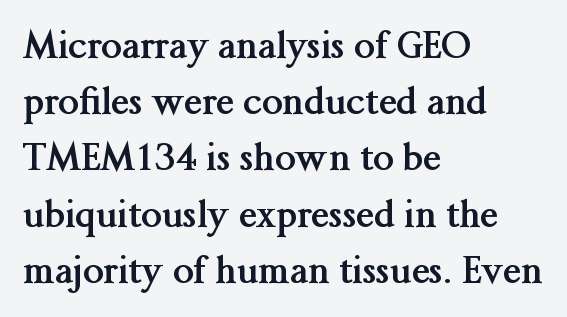
The image shows 37 px semibold serif type, upright; set left-aligned, normal line spacing (1.52x), normal letter spacing, not underlined; medium stroke contrast and a medium x-height.
